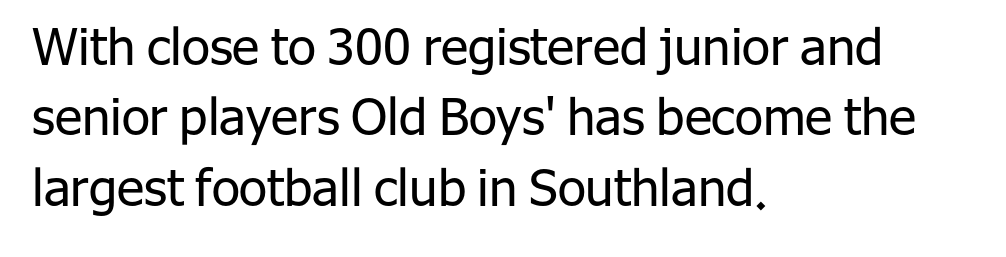
Q: Is the text bold? A: No.
Q: Is the text italic (slanted)? A: No, it is upright.
Q: Is the typeface a serif or a sans-serif typeface? A: Sans-serif.
Q: Is the text underlined? A: No.
Q: How is the paragraph aligned? A: Left-aligned.
Q: Is the spacing between letters normal or unusually wide? A: Normal.
Q: Is the spacing between lines tight, normal or loose? A: Normal.
Q: Width (condensed, normal, or wide)? A: Normal.
Q: Stroke contrast? A: Low.
Q: x-height? A: Medium.
Q: Monospaced? A: No.
